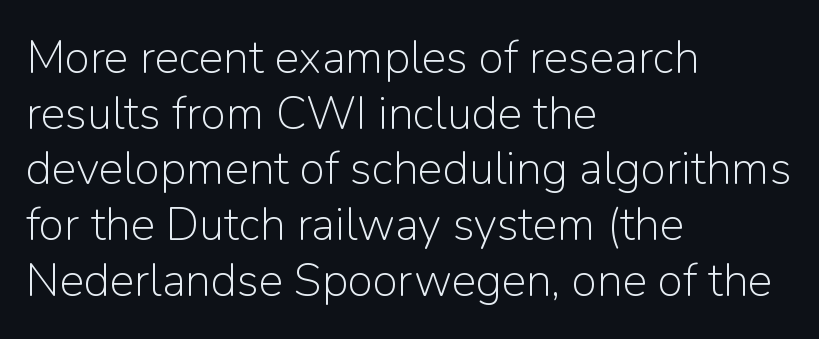
The image shows 46 px light sans-serif type, upright; set left-aligned, line spacing 1.21x, normal letter spacing, not underlined; low stroke contrast and a medium x-height.
